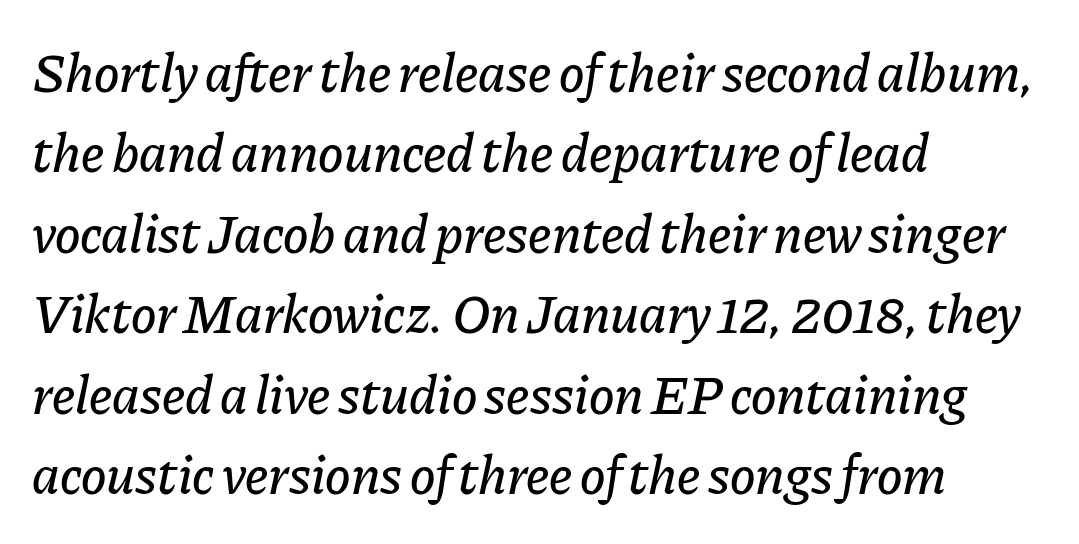
These lines sit exactly where default settings would place them. A typesetter would mark this as italic. The letters advance in unequal steps, a hallmark of proportional type. Students, note that the glyphs here touch the page at normal intervals. The passage shown is not underscored anywhere.
